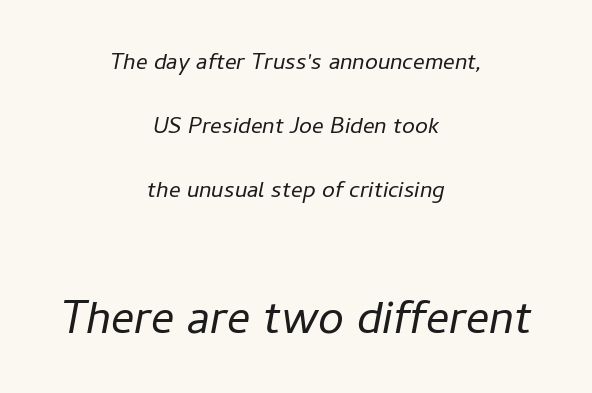
Q: Is the text bold? A: No.
Q: Is the text italic (slanted)? A: Yes, it leans right by about 11 degrees.
Q: Is the text underlined? A: No.
Q: How is the paragraph aligned? A: Centered.
Q: Is the spacing between letters normal or unusually wide? A: Normal.
Q: Is the spacing between lines tight, normal or loose? A: Loose.
Q: Which block of text is set in a larger size, the first (top) or the second (bottom)? A: The second (bottom) one.
Q: Width (condensed, normal, or wide)? A: Normal.
Q: Stroke contrast? A: Low.
Q: x-height? A: Medium.
Q: Monospaced? A: No.
